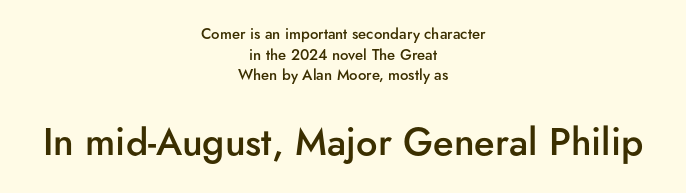
{"serif": "no", "italic": "no", "bold": "semi", "weight": "semibold", "width": "normal", "stroke_contrast": "low", "x_height": "small", "monospaced": "no", "underline": "no", "align": "center", "line_spacing": "normal", "line_spacing_ratio": 1.38, "letter_spacing": "normal", "letter_spacing_em": 0.0, "larger_block": "second", "size_ratio": 2.53, "glyph_px": 38}
